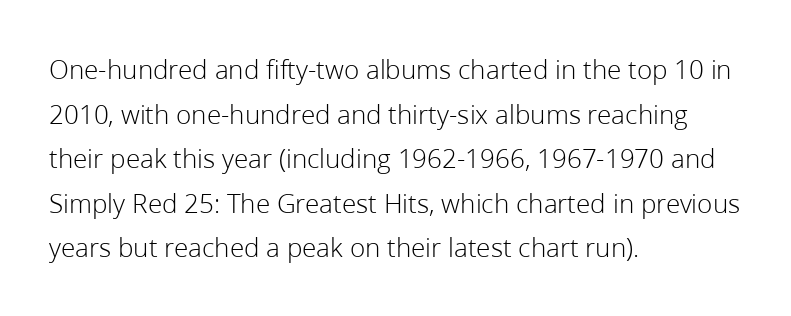
One glance says typical: line gaps are just what's usual. Layout note: lines flush left. I'd call this a sans setting — the letters go barefoot. Check the space under the baseline: it is left empty.
